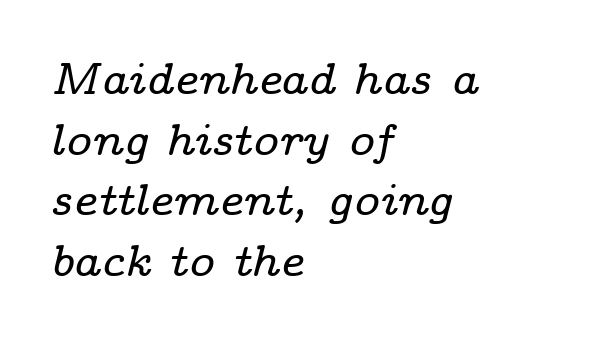
{"serif": "yes", "italic": "yes", "lean": "right", "slant_degrees": 14, "width": "wide", "stroke_contrast": "low", "x_height": "medium", "monospaced": "no", "underline": "no", "align": "left", "line_spacing": "normal", "line_spacing_ratio": 1.38, "letter_spacing": "normal", "letter_spacing_em": 0.0, "glyph_px": 44}
